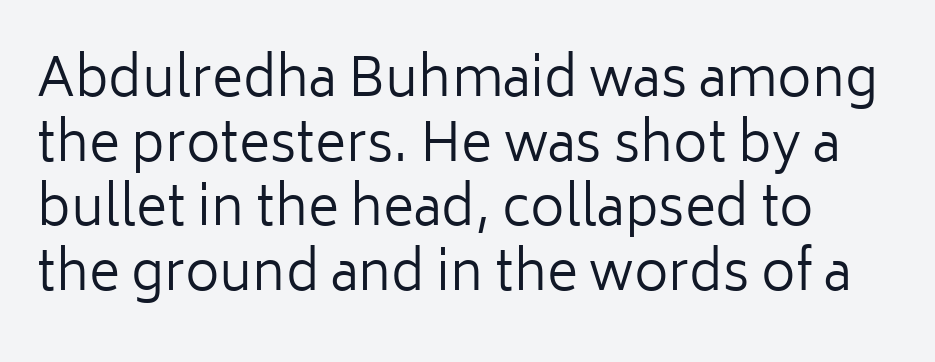
Letters rest on an invisible, unmarked baseline. Vertical stems look standard width or narrower in stroke. The typography opts for an upright posture over an oblique one. Spacing verdict: proportional, widths tailored to each character.
